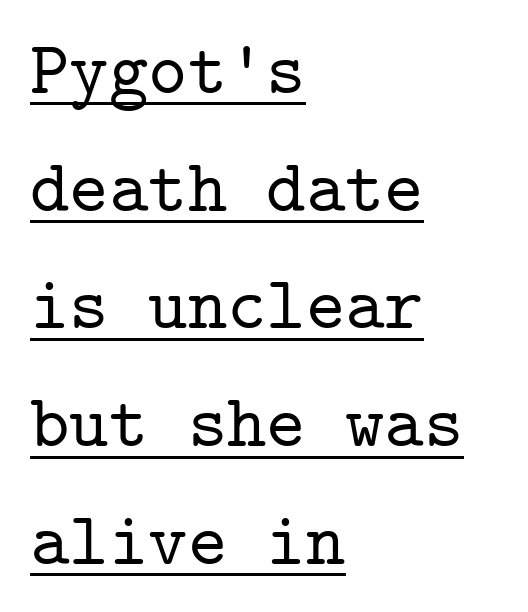
Q: Is the text italic (slanted)? A: No, it is upright.
Q: Is the typeface a serif or a sans-serif typeface? A: Serif.
Q: Is the text underlined? A: Yes.
Q: How is the paragraph aligned? A: Left-aligned.
Q: Is the spacing between letters normal or unusually wide? A: Normal.
Q: Is the spacing between lines tight, normal or loose? A: Normal.
Q: Width (condensed, normal, or wide)? A: Normal.
Q: Stroke contrast? A: Low.
Q: x-height? A: Medium.
Q: Monospaced? A: Yes.
